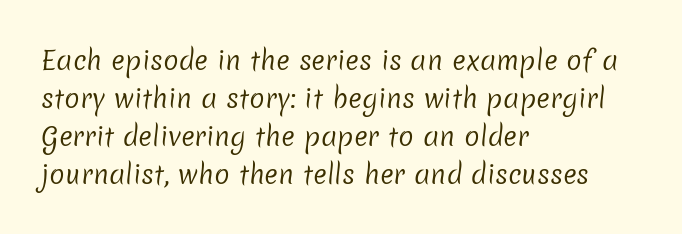
Q: Is the text bold? A: No.
Q: Is the text underlined? A: No.
Q: How is the paragraph aligned? A: Left-aligned.
Q: Is the spacing between letters normal or unusually wide? A: Normal.
Q: Is the spacing between lines tight, normal or loose? A: Normal.
